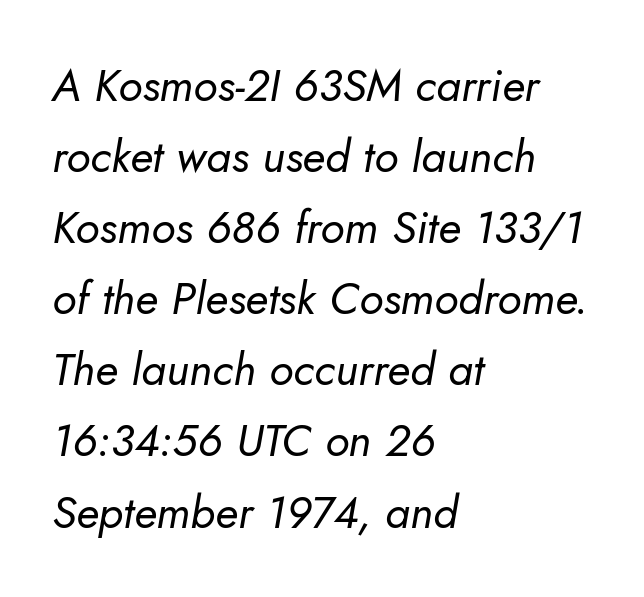
The image shows 45 px regular-weight type, italic (leaning right); set left-aligned, normal line spacing (1.58x), normal letter spacing, not underlined; low stroke contrast and a small x-height.
